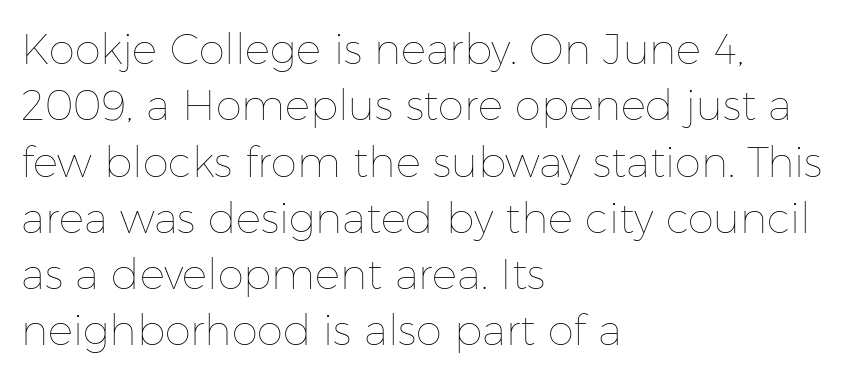
Q: Is the text bold? A: No.
Q: Is the text italic (slanted)? A: No, it is upright.
Q: Is the text underlined? A: No.
Q: How is the paragraph aligned? A: Left-aligned.
Q: Is the spacing between letters normal or unusually wide? A: Normal.
Q: Is the spacing between lines tight, normal or loose? A: Normal.
Q: Width (condensed, normal, or wide)? A: Normal.
Q: Stroke contrast? A: Low.
Q: x-height? A: Medium.
Q: Monospaced? A: No.
